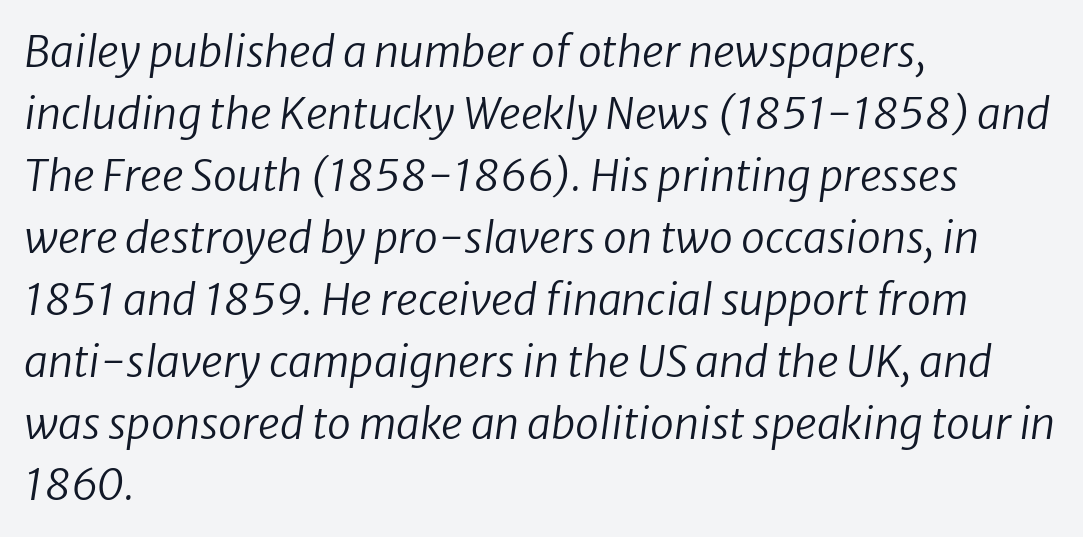
{"serif": "no", "bold": "no", "weight": "regular", "width": "normal", "stroke_contrast": "low", "x_height": "medium", "monospaced": "no", "underline": "no", "align": "left", "line_spacing": "normal", "line_spacing_ratio": 1.44, "letter_spacing": "normal", "letter_spacing_em": 0.0, "glyph_px": 43}
